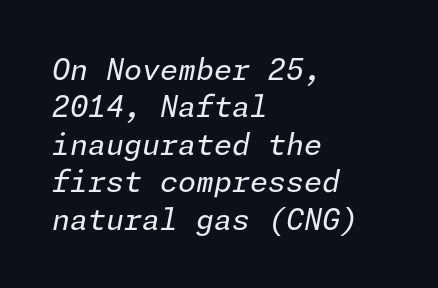
{"italic": "yes", "lean": "right", "slant_degrees": 11, "bold": "no", "weight": "regular", "width": "normal", "stroke_contrast": "low", "x_height": "medium", "underline": "no", "align": "left", "line_spacing": "normal", "line_spacing_ratio": 1.29, "letter_spacing": "normal", "letter_spacing_em": 0.0, "glyph_px": 29}
